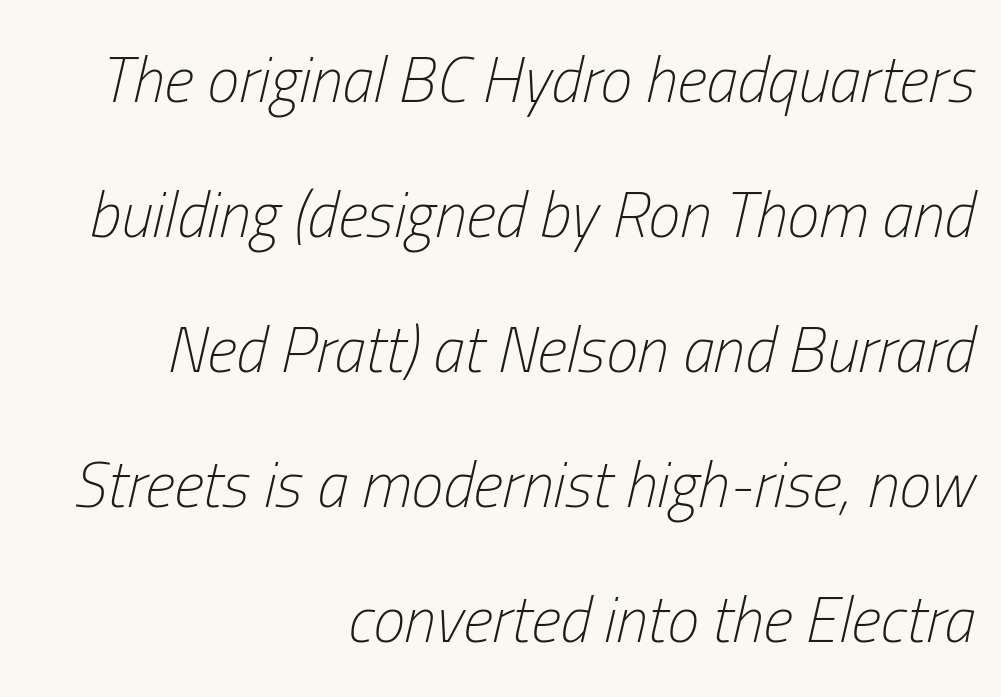
{"italic": "yes", "lean": "right", "slant_degrees": 13, "bold": "no", "weight": "light", "width": "condensed", "stroke_contrast": "low", "x_height": "medium", "monospaced": "no", "underline": "no", "align": "right", "line_spacing": "loose", "line_spacing_ratio": 2.11, "letter_spacing": "normal", "letter_spacing_em": 0.0, "glyph_px": 64}
